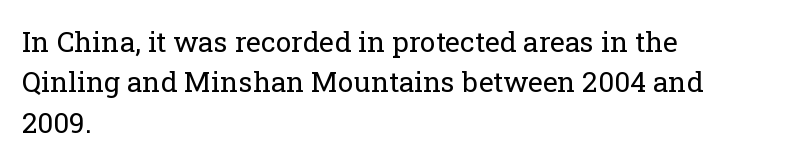
{"serif": "yes", "italic": "no", "bold": "no", "weight": "regular", "width": "normal", "stroke_contrast": "low", "x_height": "medium", "monospaced": "no", "underline": "no", "align": "left", "line_spacing": "normal", "line_spacing_ratio": 1.44, "letter_spacing": "normal", "letter_spacing_em": 0.0, "glyph_px": 28}
